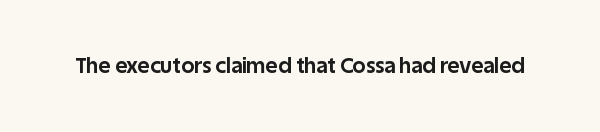
{"italic": "no", "bold": "yes", "underline": "no", "letter_spacing": "normal", "letter_spacing_em": 0.0, "glyph_px": 21}
